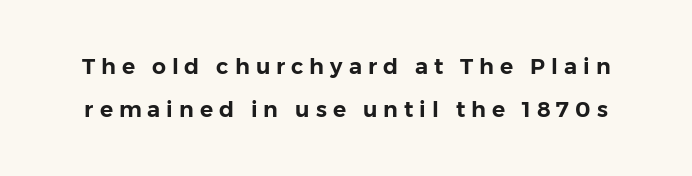
Horizontal bands of white between lines are thick stripes. These lines have a slow, spaced-out rhythm from letter to letter. Characters remain perfectly vertical along every line. Each row of text sits above clean, open space.
